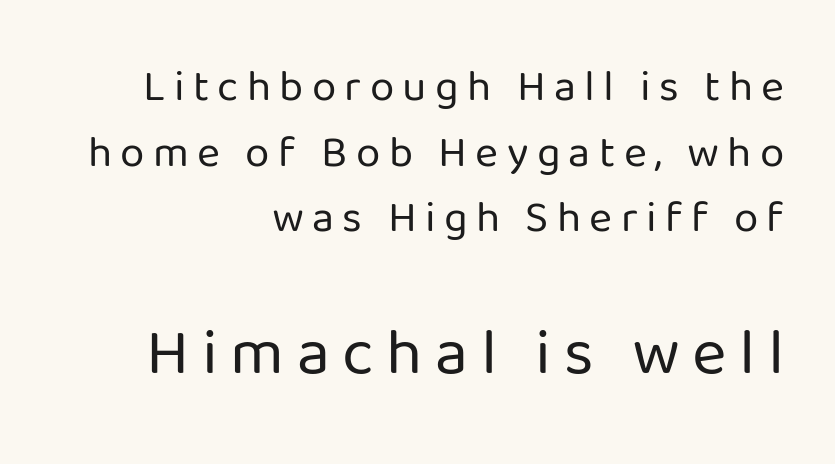
The image shows 66 px regular-weight sans-serif type, upright; set right-aligned, normal line spacing (1.49x), not underlined; the second (bottom) block is 1.5x larger; low stroke contrast and a medium x-height.
